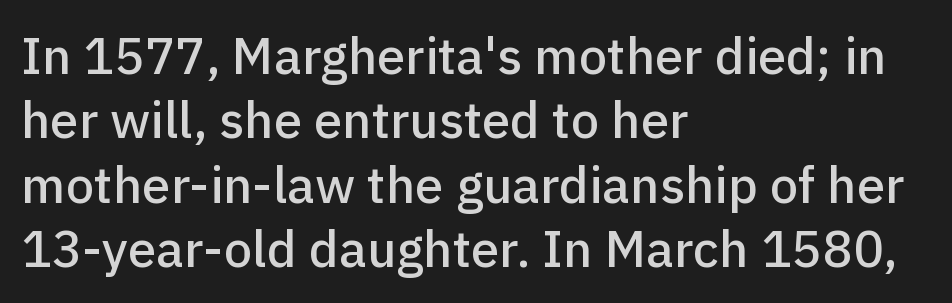
{"serif": "no", "italic": "no", "width": "normal", "stroke_contrast": "low", "x_height": "medium", "monospaced": "no", "underline": "no", "align": "left", "line_spacing": "normal", "line_spacing_ratio": 1.26, "letter_spacing": "normal", "letter_spacing_em": 0.0, "glyph_px": 51}
